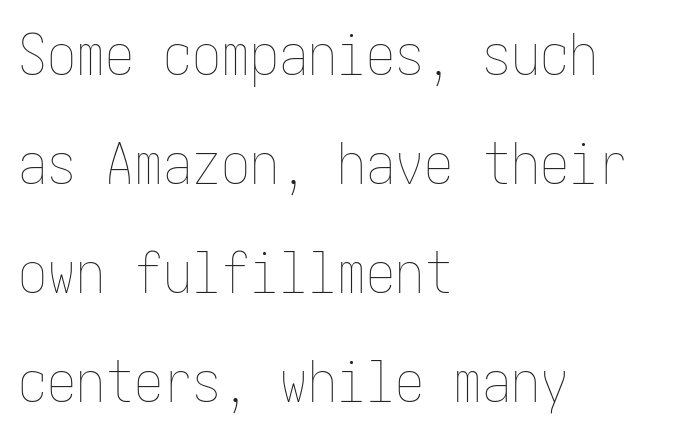
Q: Is the text bold? A: No.
Q: Is the text italic (slanted)? A: No, it is upright.
Q: Is the text underlined? A: No.
Q: How is the paragraph aligned? A: Left-aligned.
Q: Is the spacing between letters normal or unusually wide? A: Normal.
Q: Width (condensed, normal, or wide)? A: Condensed.
Q: Stroke contrast? A: Low.
Q: x-height? A: Medium.
